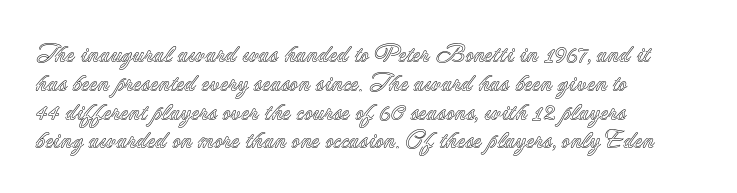
Q: Is the text italic (slanted)? A: Yes.
Q: Is the text underlined? A: No.
Q: How is the paragraph aligned? A: Left-aligned.
Q: Is the spacing between letters normal or unusually wide? A: Normal.
